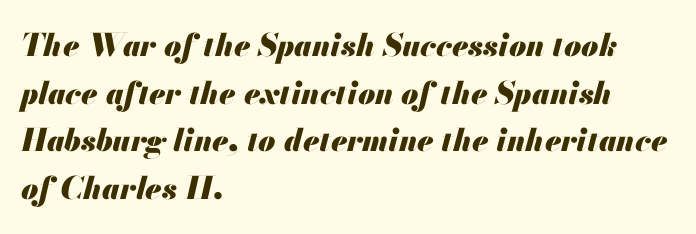
Q: Is the text bold? A: Yes.
Q: Is the text italic (slanted)? A: Yes, it leans right by about 13 degrees.
Q: Is the text underlined? A: No.
Q: How is the paragraph aligned? A: Left-aligned.
Q: Is the spacing between letters normal or unusually wide? A: Normal.
Q: Is the spacing between lines tight, normal or loose? A: Normal.
Q: Width (condensed, normal, or wide)? A: Normal.
Q: Stroke contrast? A: Medium.
Q: x-height? A: Small.
Q: Monospaced? A: No.
